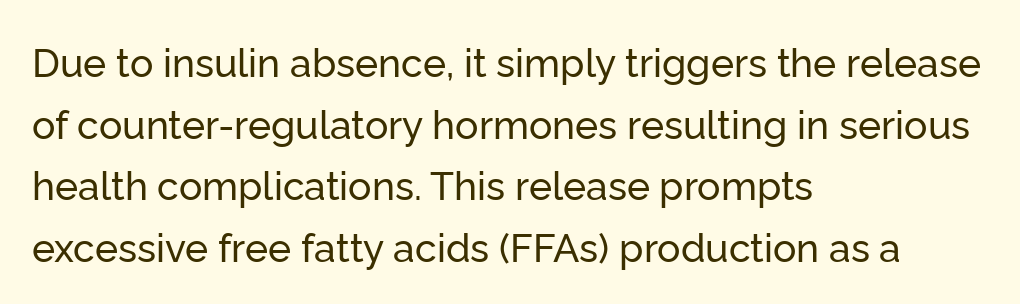
It's the straight-up-and-down kind of type. No feet cap the strokes, marking this as sans-serif type. Inter-character spacing is left at the font's built-in metrics. Summary of vertical rhythm: regular, with standard interline spacing. Varying glyph widths throughout — classic text-font behaviour.
